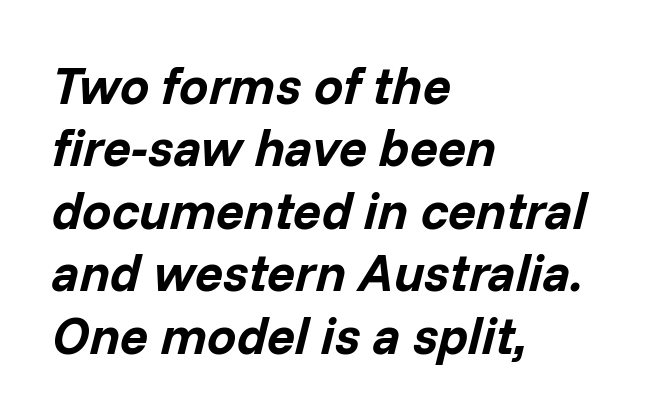
The image shows 52 px bold type, italic (leaning right); set left-aligned, line spacing 1.2x, normal letter spacing, not underlined; low stroke contrast and a medium x-height.
